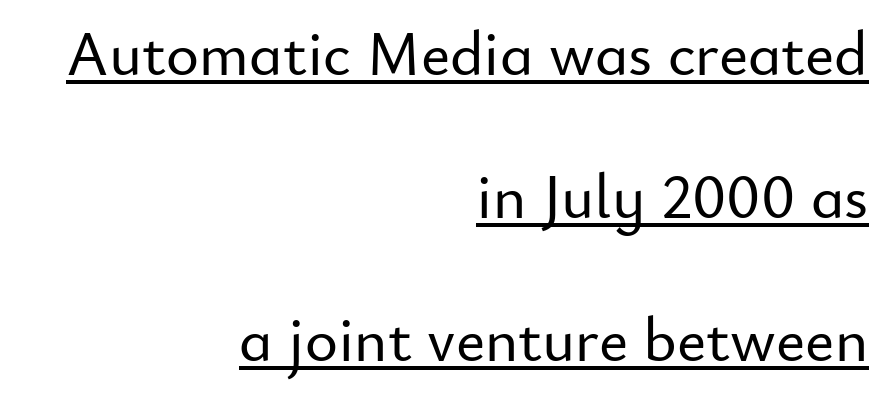
{"serif": "no", "italic": "no", "width": "normal", "stroke_contrast": "low", "x_height": "small", "monospaced": "no", "underline": "yes", "align": "right", "line_spacing": "loose", "line_spacing_ratio": 2.27, "letter_spacing": "normal", "letter_spacing_em": 0.0, "glyph_px": 63}
